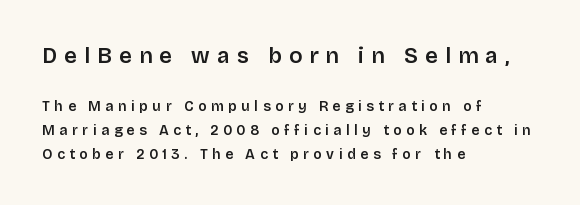
Notice how descenders clear the ascenders below comfortably — that's standard leading. If you drew a line through each stem, it would be perfectly vertical. Emphasis by weight is partial: semibold. Alignment: flush left. This rendering widens character spacing well past its baseline value. Typesetter's note — upper block bumped up in size, lower block left smaller.
